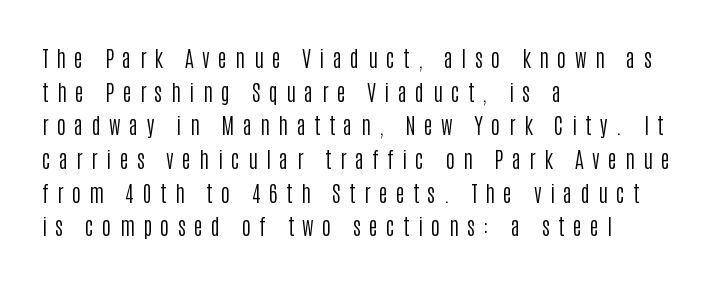
{"italic": "no", "bold": "no", "underline": "no", "align": "left", "line_spacing": "normal", "line_spacing_ratio": 1.53, "letter_spacing": "wide", "letter_spacing_em": 0.38, "glyph_px": 22}
